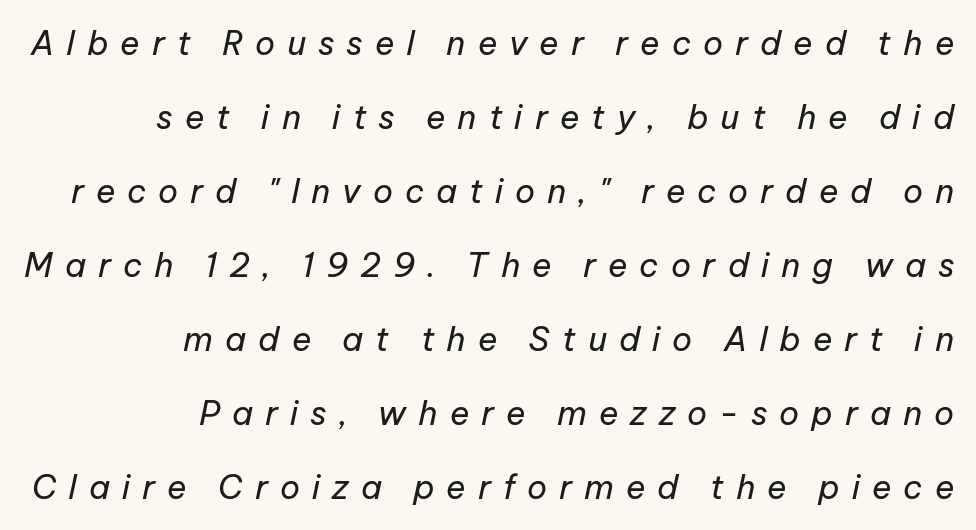
The rendering applies a slant to the glyphs. Quick note: underline off. The gaps between neighbouring characters are conspicuously large. On a weight scale, this lands at 450 or below.
